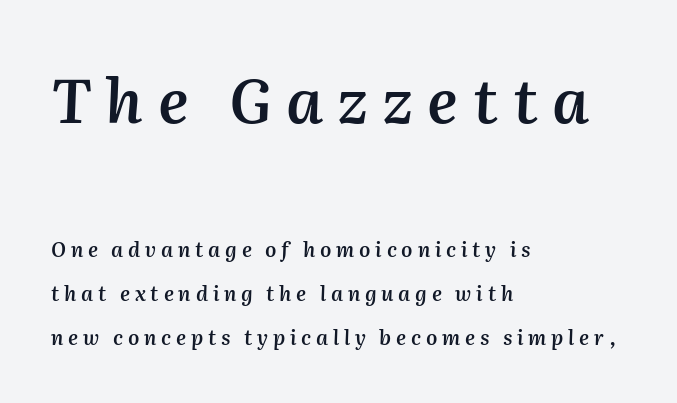
The image shows 61 px semibold type, italic (leaning right); set left-aligned, loose line spacing (2.19x), unusually wide letter spacing (+0.24 em), not underlined; the first (top) block is 3.05x larger; medium stroke contrast and a medium x-height.
